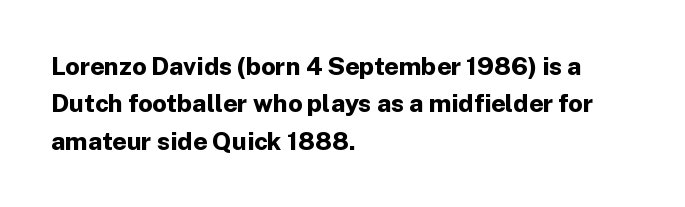
Q: Is the text bold? A: Yes.
Q: Is the text italic (slanted)? A: No, it is upright.
Q: Is the text underlined? A: No.
Q: How is the paragraph aligned? A: Left-aligned.
Q: Is the spacing between letters normal or unusually wide? A: Normal.
Q: Is the spacing between lines tight, normal or loose? A: Normal.
